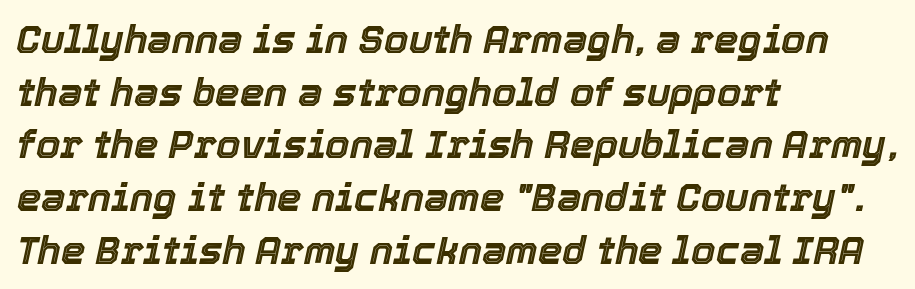
The image shows 39 px text type, italic (leaning right); set left-aligned, normal line spacing (1.35x), normal letter spacing, not underlined; a medium x-height.
